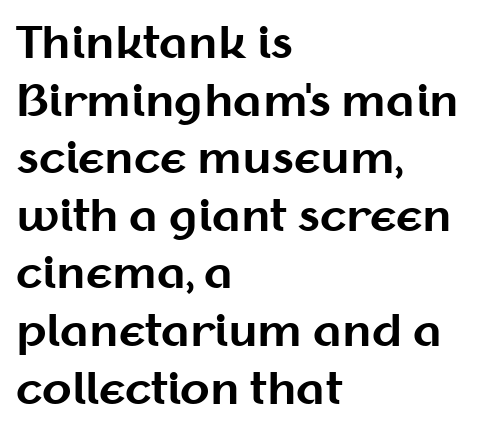
The image shows 43 px bold sans-serif type, upright; set left-aligned, normal line spacing (1.34x), normal letter spacing, not underlined; medium stroke contrast and a medium x-height.
